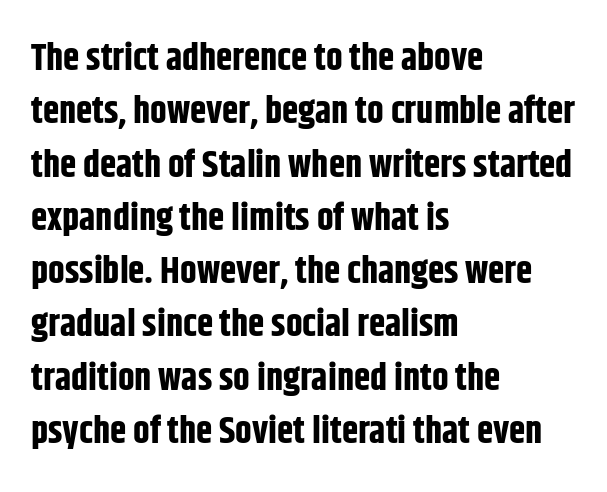
Q: Is the text bold? A: Yes.
Q: Is the text italic (slanted)? A: No, it is upright.
Q: Is the typeface a serif or a sans-serif typeface? A: Sans-serif.
Q: Is the text underlined? A: No.
Q: How is the paragraph aligned? A: Left-aligned.
Q: Is the spacing between letters normal or unusually wide? A: Normal.
Q: Is the spacing between lines tight, normal or loose? A: Normal.
Q: Width (condensed, normal, or wide)? A: Condensed.
Q: Stroke contrast? A: Low.
Q: x-height? A: Large.
Q: Monospaced? A: No.
